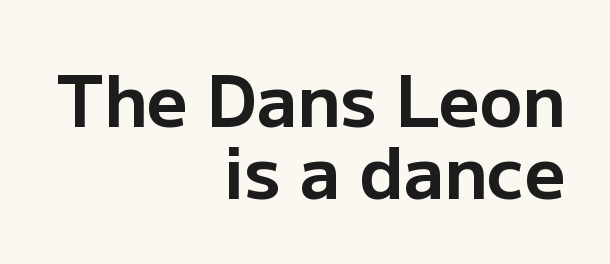
No italicization has been applied; the sample stays upright. Varying glyph widths throughout — classic text-font behaviour. Tightly led — the rows are bunched. The string is rendered with underlining switched off.
